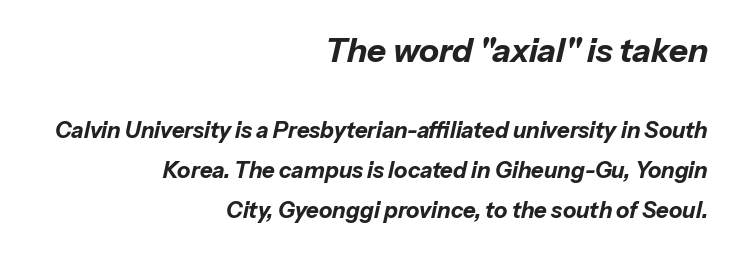
The image shows 33 px bold type, italic (leaning right); set right-aligned, line spacing 1.83x, normal letter spacing, not underlined; the first (top) block is 1.5x larger; low stroke contrast and a medium x-height.
